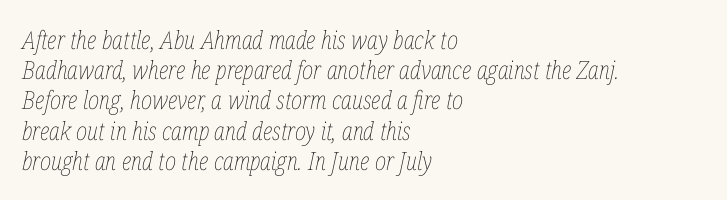
{"italic": "yes", "lean": "right", "slant_degrees": 12, "bold": "no", "underline": "no", "align": "left", "line_spacing_ratio": 1.21, "letter_spacing": "normal", "letter_spacing_em": 0.0, "glyph_px": 25}
